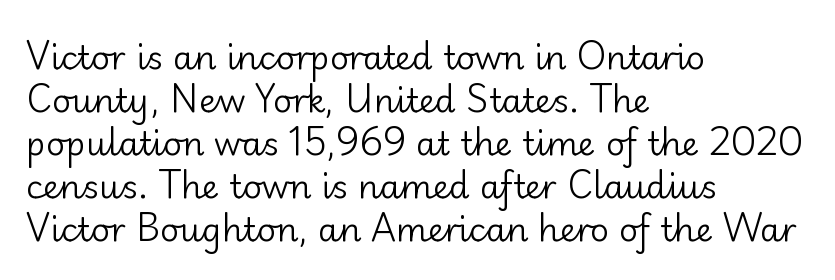
The image shows 33 px regular-weight sans-serif type, upright; set left-aligned, normal line spacing (1.3x), normal letter spacing, not underlined; low stroke contrast and a small x-height.
